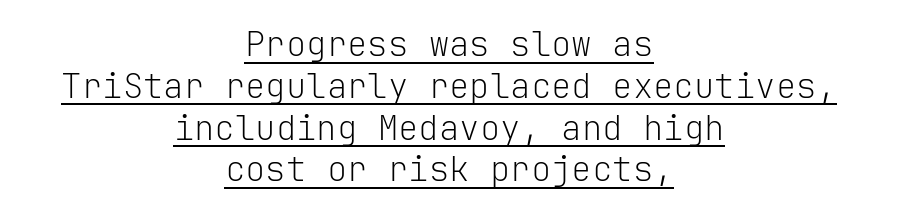
Looks like terminal output: every glyph gets an equal slot. Designer's note — italics off, roman on. The type is set solid horizontally, with unmodified tracking. Has an underline been added? It has. Nothing sits at the stroke ends, so this counts as sans-serif. Leftover space on each line is divided equally before and after the words.
